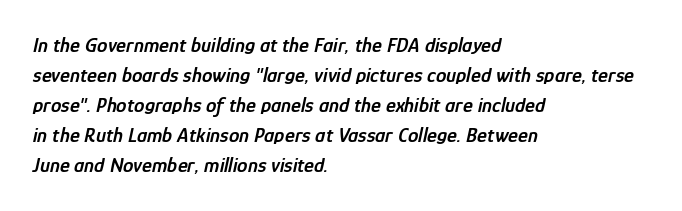
The image shows 21 px text type, italic (leaning right); set left-aligned, normal line spacing (1.43x), normal letter spacing, not underlined.
